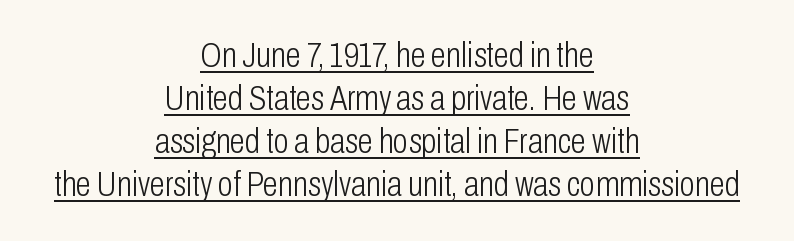
{"serif": "no", "italic": "no", "bold": "no", "weight": "light", "width": "condensed", "stroke_contrast": "low", "x_height": "medium", "monospaced": "no", "underline": "yes", "align": "center", "line_spacing_ratio": 1.23, "letter_spacing": "normal", "letter_spacing_em": 0.0, "glyph_px": 35}
